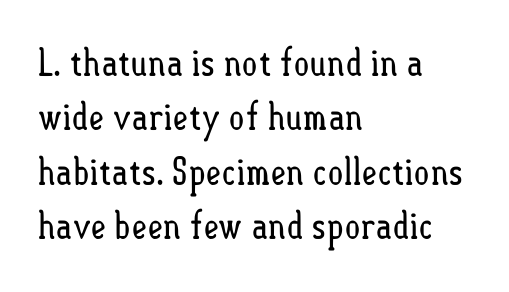
The image shows 38 px regular-weight, condensed type, upright; set left-aligned, normal line spacing (1.43x), normal letter spacing, not underlined; low stroke contrast and a small x-height.
